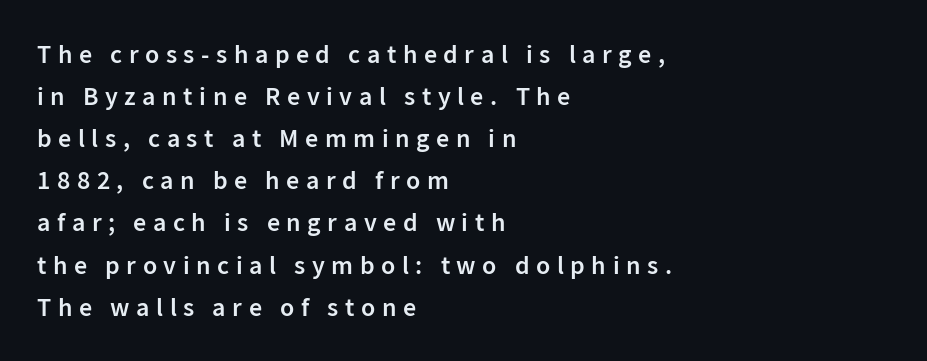
The image shows 26 px text type, upright; set left-aligned, normal line spacing (1.62x), unusually wide letter spacing (+0.25 em), not underlined.
